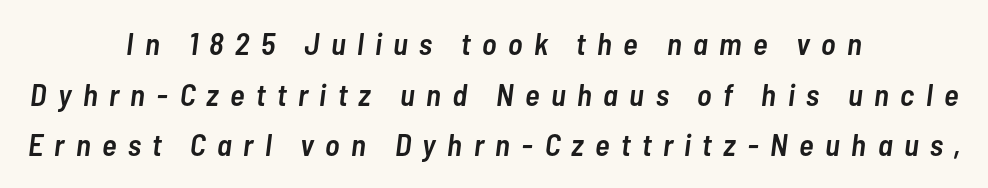
{"italic": "yes", "lean": "right", "slant_degrees": 7, "bold": "semi", "weight": "semibold", "width": "condensed", "stroke_contrast": "low", "x_height": "medium", "monospaced": "no", "underline": "no", "align": "center", "line_spacing": "normal", "line_spacing_ratio": 1.63, "letter_spacing": "wide", "letter_spacing_em": 0.37, "glyph_px": 31}
